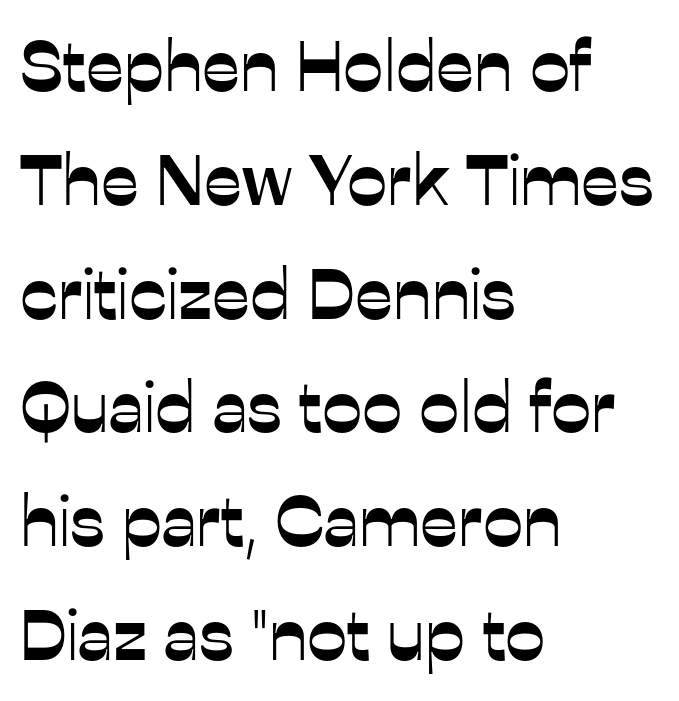
Q: Is the text italic (slanted)? A: No, it is upright.
Q: Is the typeface a serif or a sans-serif typeface? A: Sans-serif.
Q: Is the text underlined? A: No.
Q: How is the paragraph aligned? A: Left-aligned.
Q: Is the spacing between letters normal or unusually wide? A: Normal.
Q: Is the spacing between lines tight, normal or loose? A: Normal.
Q: Width (condensed, normal, or wide)? A: Normal.
Q: Stroke contrast? A: Low.
Q: x-height? A: Medium.
Q: Monospaced? A: No.
